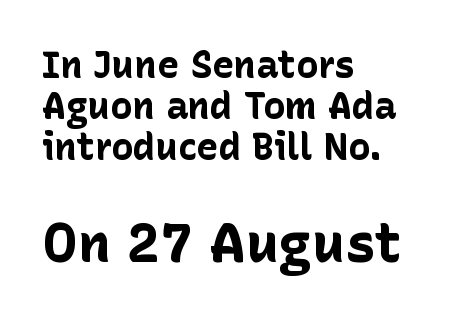
This is roman type, the default non-slanted kind. As a designer I'd log this as weight 700, bold. How are the letters spaced? Ordinarily, with no added tracking. Larger block? The one below; the one above is distinctly smaller.
